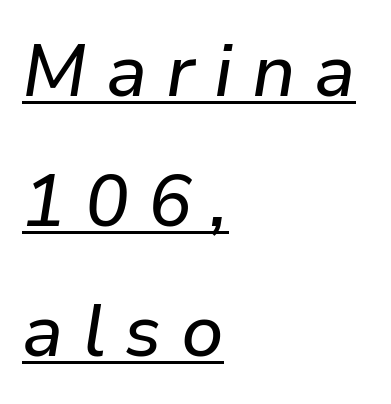
Do the characters align in a grid? No, the font is proportional. The sample's only ornament is a line tracing under the words. The face used here has a pronounced slope to its letters. The setting favours the left margin, as ordinary paragraphs usually do. In terms of letterspacing, this is a distinctly airy, spread setting.
